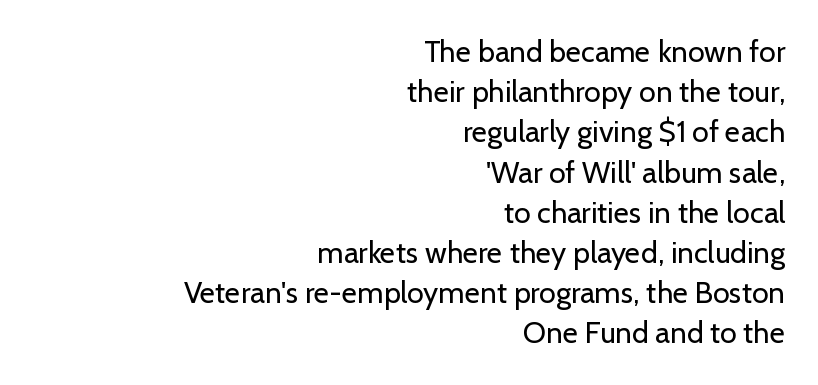
The image shows 30 px regular-weight sans-serif type, upright; set right-aligned, normal line spacing (1.34x), normal letter spacing, not underlined; low stroke contrast and a medium x-height.
